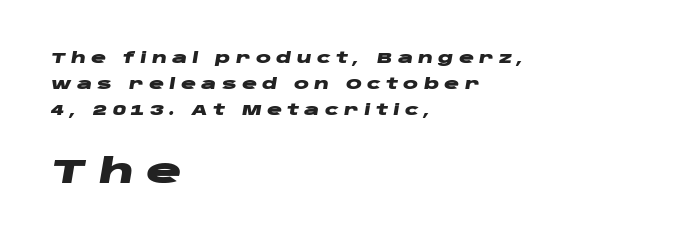
Is the letter spacing exaggerated? Yes — the characters are pushed far apart. A typesetter would call this proportional, since set widths differ per character. The baseline area is clear. Layout note: lines flush left. Thick stems and heavy bowls — unmistakably bold. A typesetter would mark this as italic.
